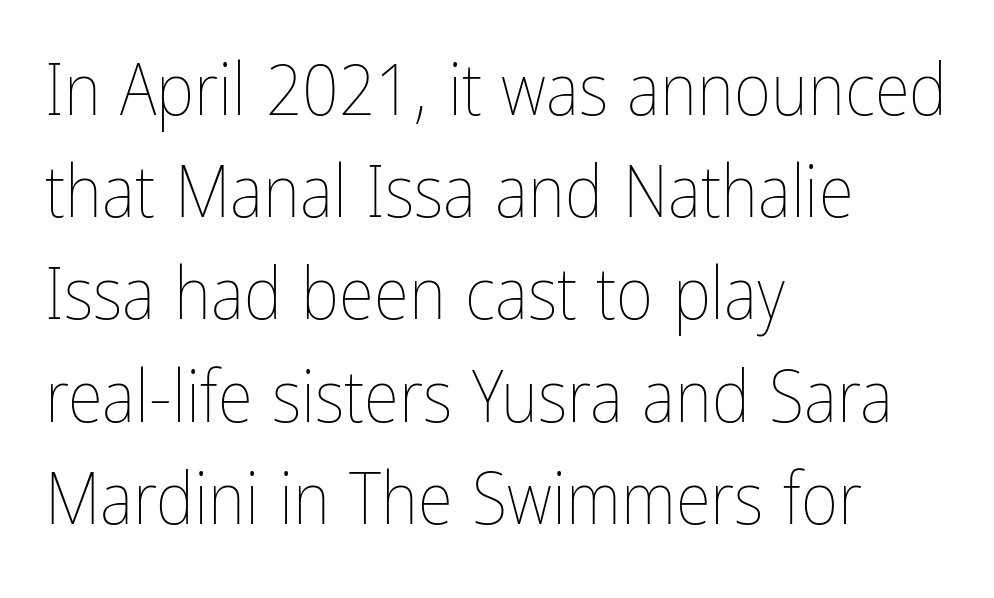
The image shows 72 px thin, condensed type, upright; set left-aligned, normal line spacing (1.42x), normal letter spacing, not underlined; low stroke contrast and a medium x-height.
